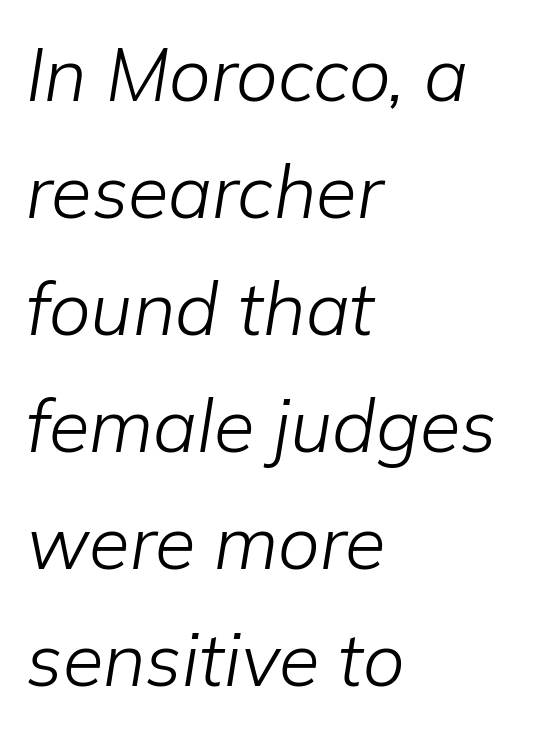
{"italic": "yes", "lean": "right", "slant_degrees": 9, "bold": "no", "weight": "light", "width": "normal", "stroke_contrast": "low", "x_height": "medium", "monospaced": "no", "underline": "no", "align": "left", "line_spacing": "normal", "line_spacing_ratio": 1.58, "letter_spacing": "normal", "letter_spacing_em": 0.0, "glyph_px": 74}
